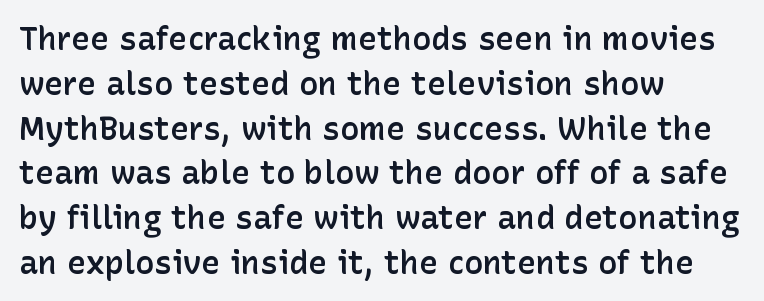
The image shows 32 px semibold sans-serif type, upright; set left-aligned, normal line spacing (1.4x), normal letter spacing, not underlined; low stroke contrast and a medium x-height.
